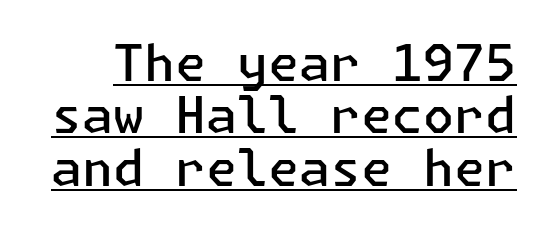
{"serif": "no", "italic": "no", "bold": "semi", "weight": "semibold", "width": "normal", "stroke_contrast": "low", "x_height": "medium", "underline": "yes", "line_spacing": "tight", "line_spacing_ratio": 1.05, "letter_spacing": "normal", "letter_spacing_em": 0.0, "glyph_px": 50}
